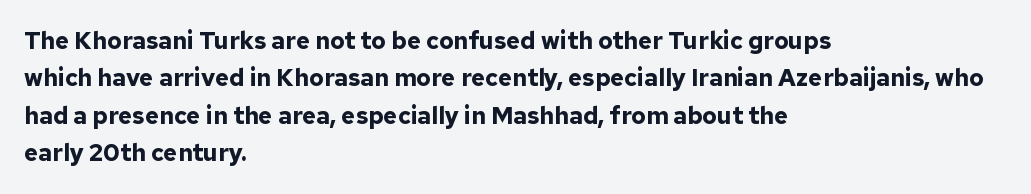
Q: Is the text bold? A: Yes.
Q: Is the text italic (slanted)? A: No, it is upright.
Q: Is the text underlined? A: No.
Q: How is the paragraph aligned? A: Left-aligned.
Q: Is the spacing between letters normal or unusually wide? A: Normal.
Q: Is the spacing between lines tight, normal or loose? A: Normal.
